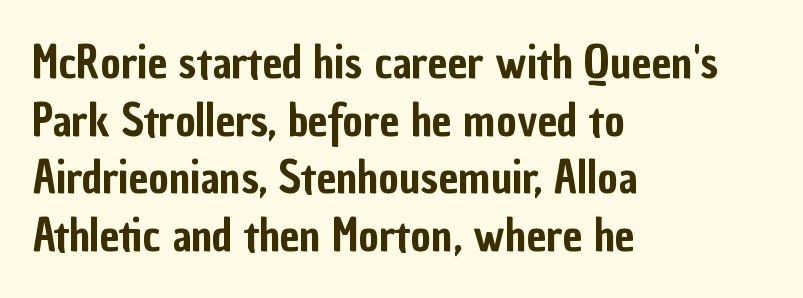
The image shows 44 px condensed sans-serif type, upright; set left-aligned, normal line spacing (1.31x), normal letter spacing, not underlined; low stroke contrast and a medium x-height.
